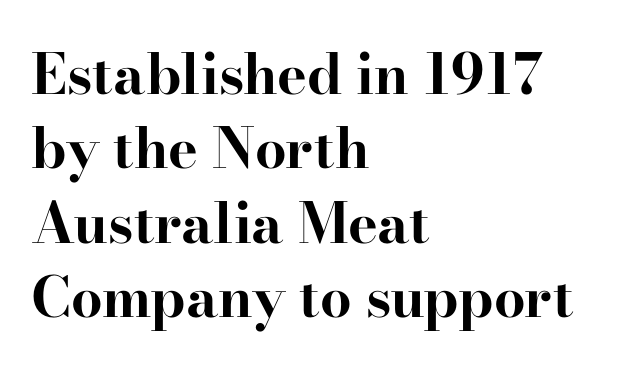
The image shows 56 px bold, wide serif type, upright; set left-aligned, normal line spacing (1.33x), normal letter spacing, not underlined; high stroke contrast and a small x-height.
